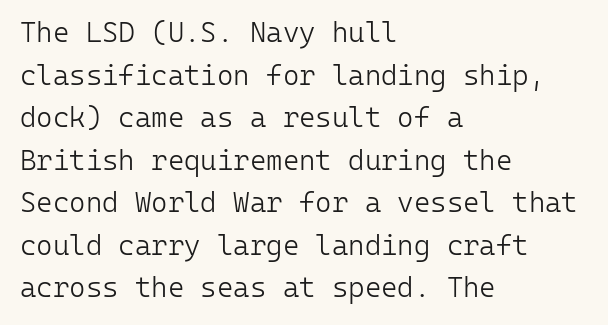
Q: Is the text bold? A: No.
Q: Is the text italic (slanted)? A: No, it is upright.
Q: Is the typeface a serif or a sans-serif typeface? A: Sans-serif.
Q: Is the text underlined? A: No.
Q: How is the paragraph aligned? A: Left-aligned.
Q: Is the spacing between letters normal or unusually wide? A: Normal.
Q: Is the spacing between lines tight, normal or loose? A: Normal.
Q: Width (condensed, normal, or wide)? A: Normal.
Q: Stroke contrast? A: Low.
Q: x-height? A: Medium.
Q: Monospaced? A: Yes.
